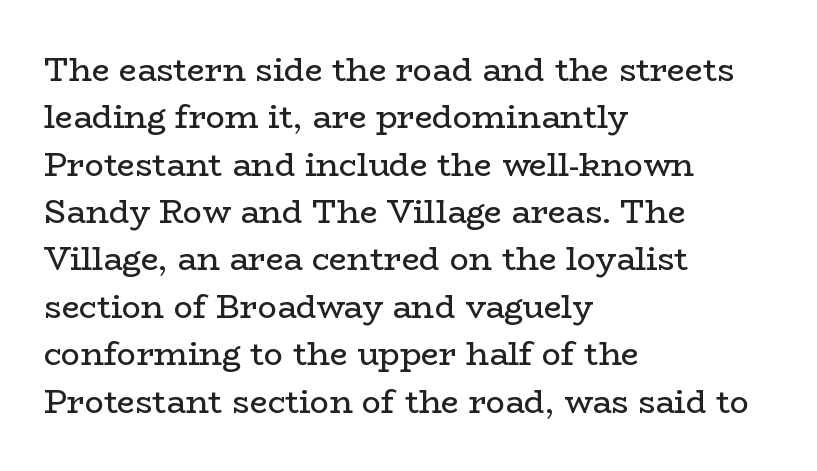
Q: Is the text bold? A: No.
Q: Is the text italic (slanted)? A: No, it is upright.
Q: Is the typeface a serif or a sans-serif typeface? A: Serif.
Q: Is the text underlined? A: No.
Q: How is the paragraph aligned? A: Left-aligned.
Q: Is the spacing between letters normal or unusually wide? A: Normal.
Q: Is the spacing between lines tight, normal or loose? A: Normal.
Q: Width (condensed, normal, or wide)? A: Wide.
Q: Stroke contrast? A: Low.
Q: x-height? A: Medium.
Q: Monospaced? A: No.
